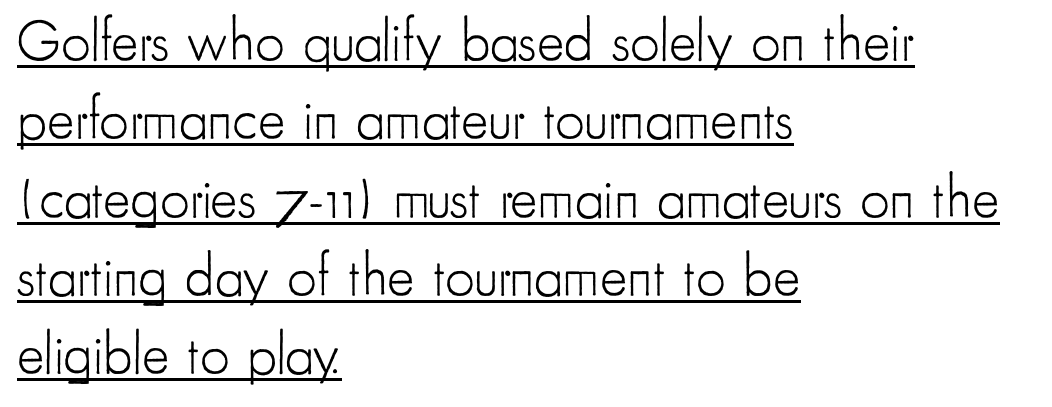
{"serif": "no", "italic": "no", "bold": "no", "weight": "light", "width": "condensed", "stroke_contrast": "low", "x_height": "small", "monospaced": "no", "underline": "yes", "align": "left", "line_spacing": "normal", "line_spacing_ratio": 1.35, "letter_spacing": "normal", "letter_spacing_em": 0.0, "glyph_px": 58}
